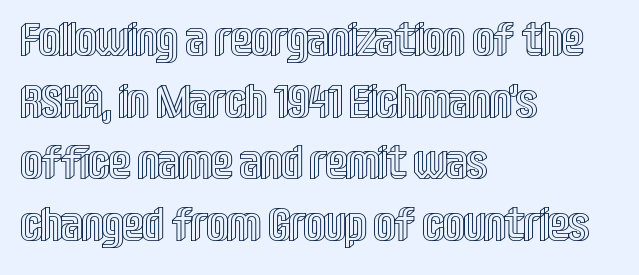
{"italic": "no", "width": "condensed", "x_height": "large", "monospaced": "no", "underline": "no", "align": "left", "line_spacing": "normal", "line_spacing_ratio": 1.31, "letter_spacing": "normal", "letter_spacing_em": 0.0, "glyph_px": 47}
